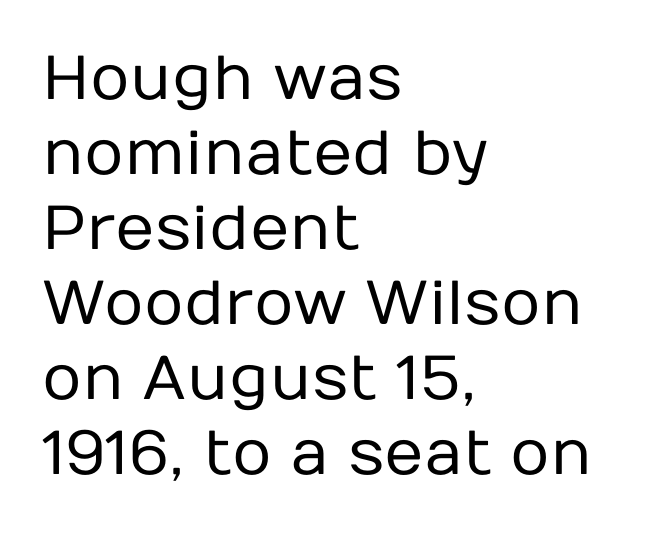
Vertical strokes here are truly vertical. The face used here is proportionally spaced, like ordinary book or web type. Characters follow at the spacing the type designer built in. This sample uses a sans-serif face.
